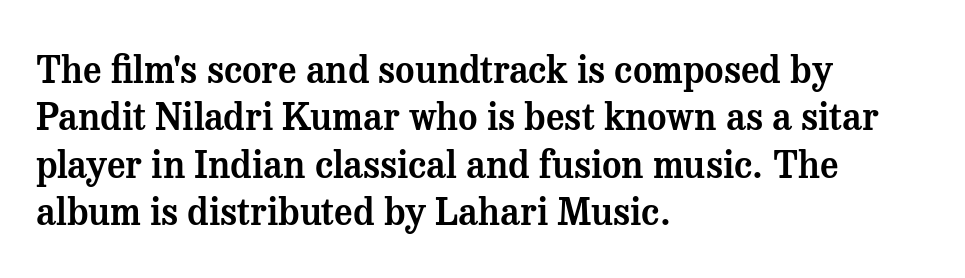
Q: Is the text italic (slanted)? A: No, it is upright.
Q: Is the typeface a serif or a sans-serif typeface? A: Serif.
Q: Is the text underlined? A: No.
Q: How is the paragraph aligned? A: Left-aligned.
Q: Is the spacing between letters normal or unusually wide? A: Normal.
Q: Is the spacing between lines tight, normal or loose? A: Normal.
Q: Width (condensed, normal, or wide)? A: Normal.
Q: Stroke contrast? A: Medium.
Q: x-height? A: Medium.
Q: Monospaced? A: No.
